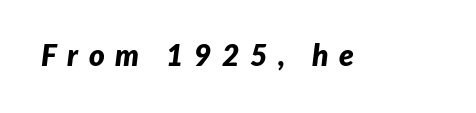
The image shows 30 px bold type, italic (leaning right); set unusually wide letter spacing (+0.35 em), not underlined; low stroke contrast and a medium x-height.
